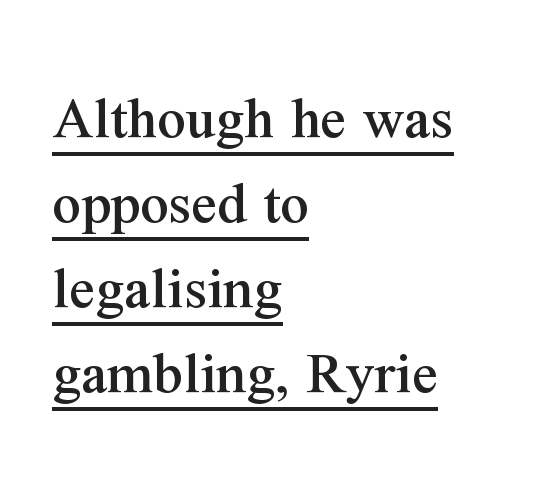
Q: Is the text italic (slanted)? A: No, it is upright.
Q: Is the typeface a serif or a sans-serif typeface? A: Serif.
Q: Is the text underlined? A: Yes.
Q: How is the paragraph aligned? A: Left-aligned.
Q: Is the spacing between letters normal or unusually wide? A: Normal.
Q: Is the spacing between lines tight, normal or loose? A: Normal.
Q: Width (condensed, normal, or wide)? A: Normal.
Q: Stroke contrast? A: Medium.
Q: x-height? A: Medium.
Q: Monospaced? A: No.
